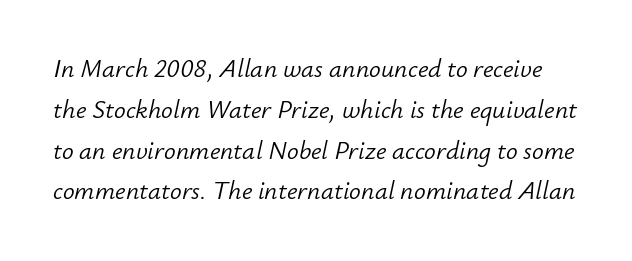
The image shows 26 px text type, italic (leaning right); set normal line spacing (1.57x), normal letter spacing, not underlined.
